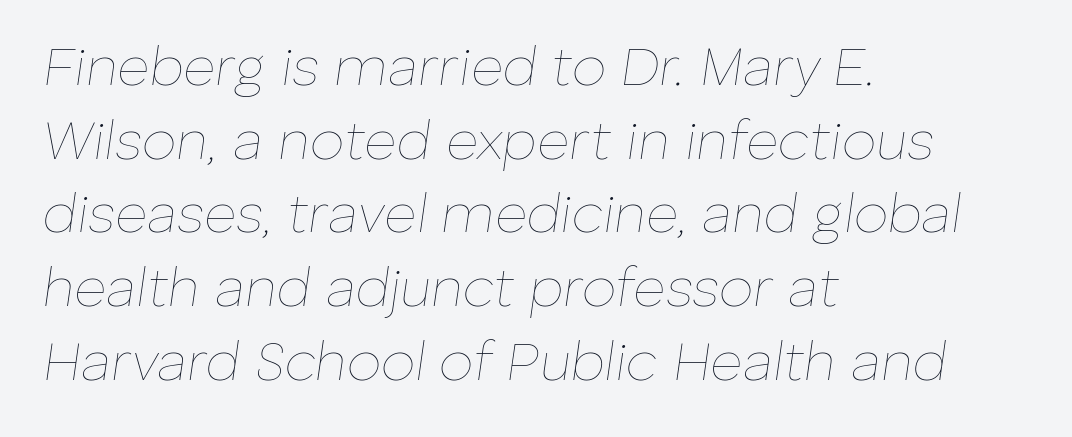
{"italic": "yes", "lean": "right", "slant_degrees": 8, "bold": "no", "weight": "thin", "width": "normal", "stroke_contrast": "low", "x_height": "medium", "monospaced": "no", "underline": "no", "align": "left", "line_spacing": "normal", "line_spacing_ratio": 1.34, "letter_spacing": "normal", "letter_spacing_em": 0.0, "glyph_px": 55}
